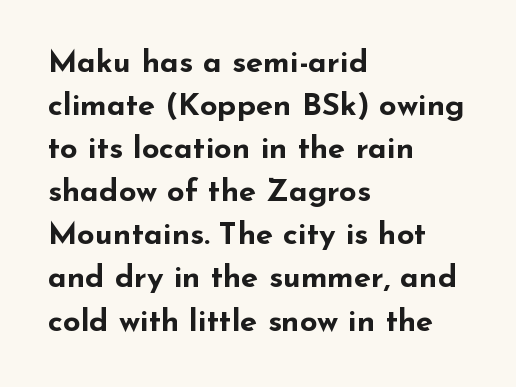
Inter-character spacing is left at the font's built-in metrics. The passage shown is typed in a proportional face where columns would drift. Baseline-to-baseline distance is the conventional proportion of letter height. Weight check: bold — yes, fully.
